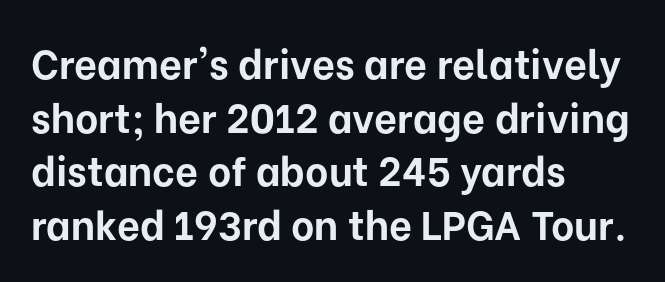
Q: Is the text bold? A: Yes.
Q: Is the text italic (slanted)? A: No, it is upright.
Q: Is the typeface a serif or a sans-serif typeface? A: Sans-serif.
Q: Is the text underlined? A: No.
Q: How is the paragraph aligned? A: Left-aligned.
Q: Is the spacing between letters normal or unusually wide? A: Normal.
Q: Is the spacing between lines tight, normal or loose? A: Normal.
Q: Width (condensed, normal, or wide)? A: Normal.
Q: Stroke contrast? A: Low.
Q: x-height? A: Medium.
Q: Monospaced? A: No.
